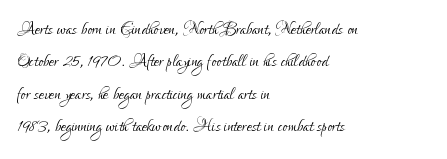
The image shows 23 px text type; set left-aligned, normal line spacing (1.41x), normal letter spacing, not underlined.
